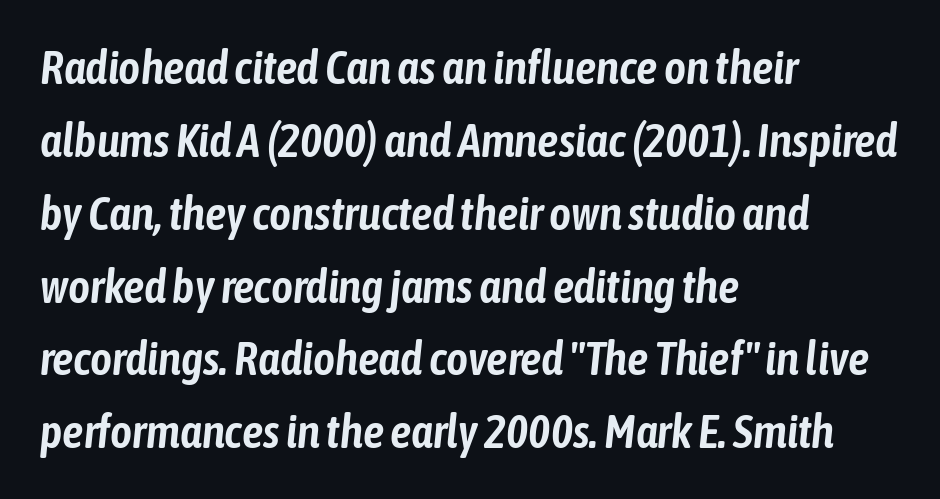
{"italic": "yes", "lean": "right", "slant_degrees": 6, "width": "condensed", "stroke_contrast": "low", "x_height": "medium", "monospaced": "no", "underline": "no", "align": "left", "line_spacing": "normal", "line_spacing_ratio": 1.55, "letter_spacing": "normal", "letter_spacing_em": 0.0, "glyph_px": 47}
